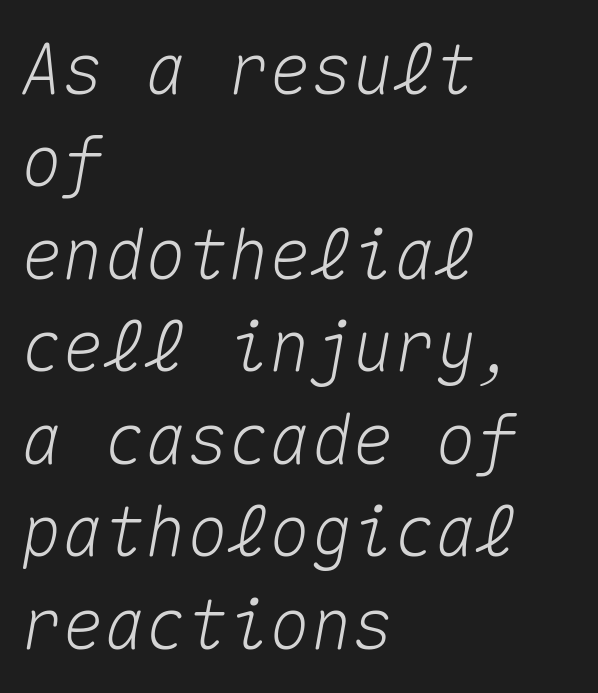
Fixed-width glyphs throughout — classic coding-font behaviour. Whoever set this chose a conventional vertical rhythm. Posture: slanted. Honestly, the letter spacing is just normal — you wouldn't notice it. The string is rendered with underlining switched off.
